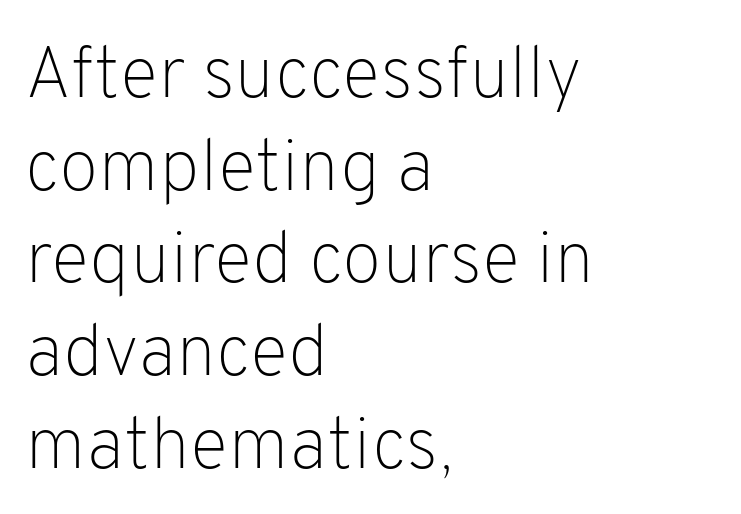
Q: Is the text bold? A: No.
Q: Is the text italic (slanted)? A: No, it is upright.
Q: Is the typeface a serif or a sans-serif typeface? A: Sans-serif.
Q: Is the text underlined? A: No.
Q: How is the paragraph aligned? A: Left-aligned.
Q: Is the spacing between letters normal or unusually wide? A: Normal.
Q: Is the spacing between lines tight, normal or loose? A: Normal.
Q: Width (condensed, normal, or wide)? A: Normal.
Q: Stroke contrast? A: Low.
Q: x-height? A: Medium.
Q: Monospaced? A: No.
